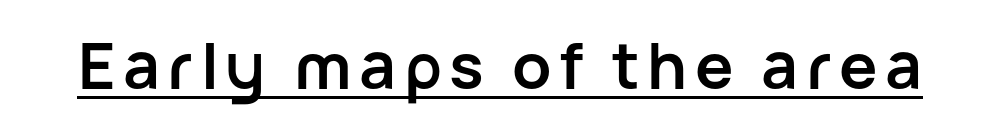
Q: Is the text bold? A: Yes.
Q: Is the text italic (slanted)? A: No, it is upright.
Q: Is the typeface a serif or a sans-serif typeface? A: Sans-serif.
Q: Is the text underlined? A: Yes.
Q: Width (condensed, normal, or wide)? A: Normal.
Q: Stroke contrast? A: Low.
Q: x-height? A: Medium.
Q: Monospaced? A: No.
